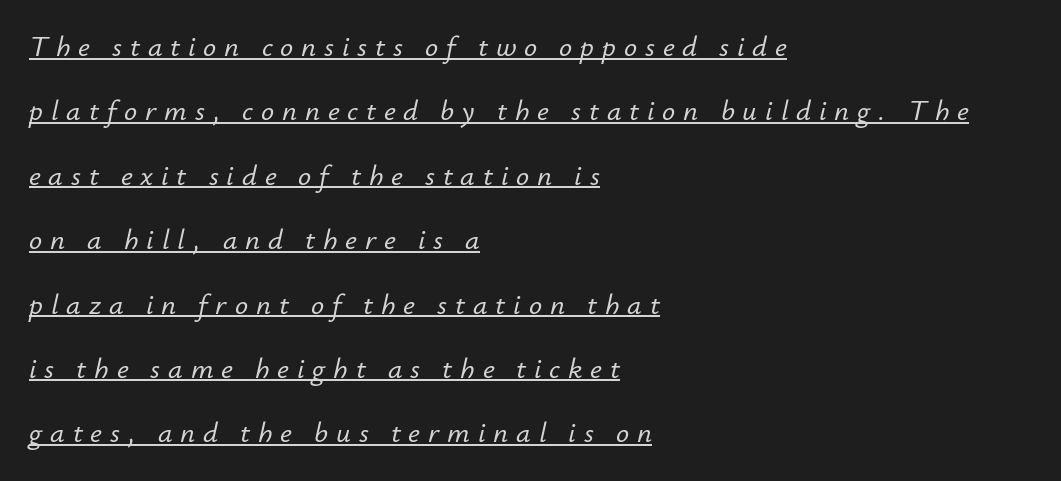
Summary of vertical rhythm: relaxed, with wide interline spacing. The face used here is rendered with a markedly widened letterfit. Quick note: italic. Underlining? Definitely there. Do the characters align in a grid? No, the font is proportional.
